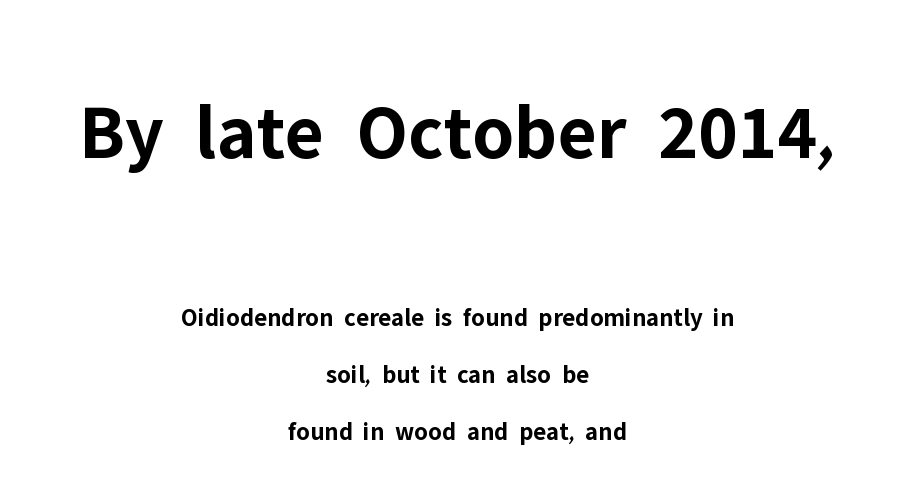
The image shows 79 px bold sans-serif type, upright; set centered, loose line spacing (2.2x), normal letter spacing, not underlined; the first (top) block is 3.04x larger; low stroke contrast and a medium x-height.
